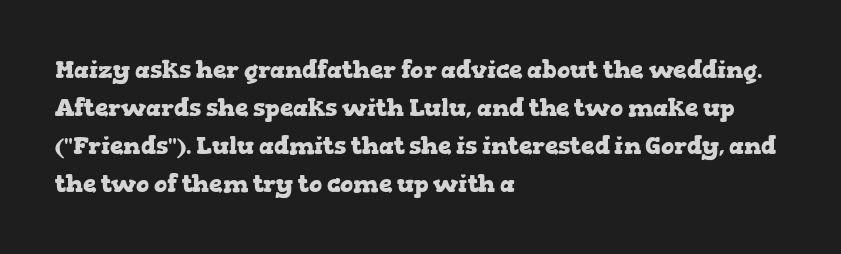
The space between consecutive lines is moderate. Alignment: flush left. The passage shown is not underscored anywhere. The type is set solid horizontally, with unmodified tracking. The characters look thick and weighty, a clear bold. Unlike italic type, these characters show no tilt at all.
